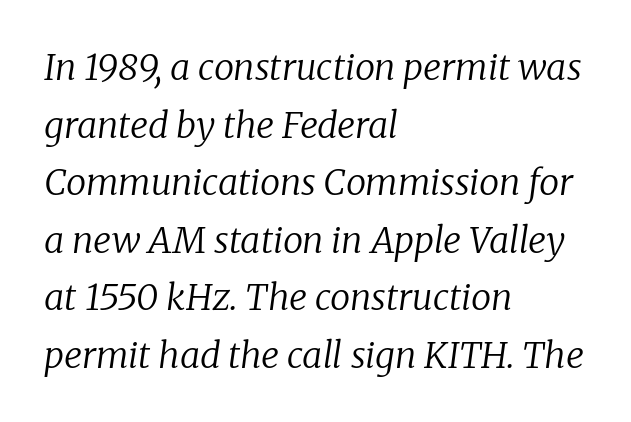
Q: Is the text bold? A: No.
Q: Is the text italic (slanted)? A: Yes, it leans right by about 8 degrees.
Q: Is the typeface a serif or a sans-serif typeface? A: Serif.
Q: Is the text underlined? A: No.
Q: How is the paragraph aligned? A: Left-aligned.
Q: Is the spacing between letters normal or unusually wide? A: Normal.
Q: Is the spacing between lines tight, normal or loose? A: Normal.
Q: Width (condensed, normal, or wide)? A: Normal.
Q: Stroke contrast? A: Low.
Q: x-height? A: Medium.
Q: Monospaced? A: No.
